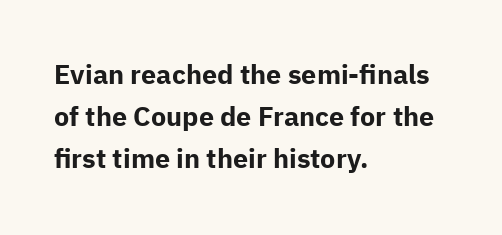
{"italic": "no", "bold": "yes", "underline": "no", "align": "left", "line_spacing": "normal", "line_spacing_ratio": 1.56, "letter_spacing": "normal", "letter_spacing_em": 0.0, "glyph_px": 27}
